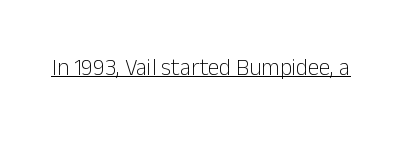
Q: Is the text bold? A: No.
Q: Is the text italic (slanted)? A: No, it is upright.
Q: Is the text underlined? A: Yes.
Q: Is the spacing between letters normal or unusually wide? A: Normal.
